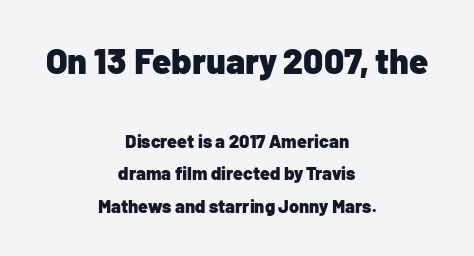
Q: Is the text bold? A: Yes.
Q: Is the text italic (slanted)? A: No, it is upright.
Q: Is the typeface a serif or a sans-serif typeface? A: Sans-serif.
Q: Is the text underlined? A: No.
Q: How is the paragraph aligned? A: Centered.
Q: Is the spacing between letters normal or unusually wide? A: Normal.
Q: Which block of text is set in a larger size, the first (top) or the second (bottom)? A: The first (top) one.
Q: Width (condensed, normal, or wide)? A: Normal.
Q: Stroke contrast? A: Low.
Q: x-height? A: Medium.
Q: Monospaced? A: No.
